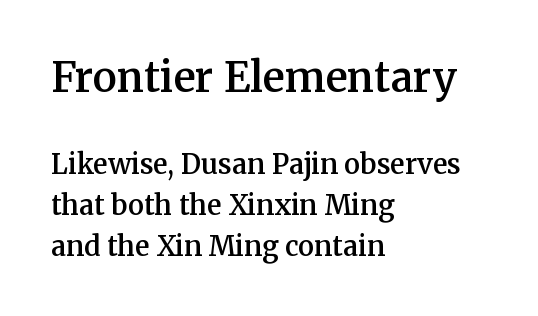
Q: Is the text bold? A: Semi-bold.
Q: Is the text italic (slanted)? A: No, it is upright.
Q: Is the typeface a serif or a sans-serif typeface? A: Serif.
Q: Is the text underlined? A: No.
Q: How is the paragraph aligned? A: Left-aligned.
Q: Is the spacing between letters normal or unusually wide? A: Normal.
Q: Is the spacing between lines tight, normal or loose? A: Normal.
Q: Which block of text is set in a larger size, the first (top) or the second (bottom)? A: The first (top) one.
Q: Width (condensed, normal, or wide)? A: Normal.
Q: Stroke contrast? A: Medium.
Q: x-height? A: Medium.
Q: Monospaced? A: No.
